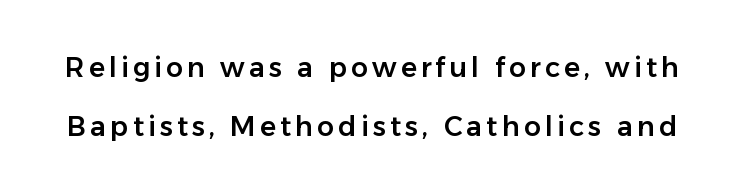
Q: Is the text italic (slanted)? A: No, it is upright.
Q: Is the text underlined? A: No.
Q: Is the spacing between lines tight, normal or loose? A: Loose.
